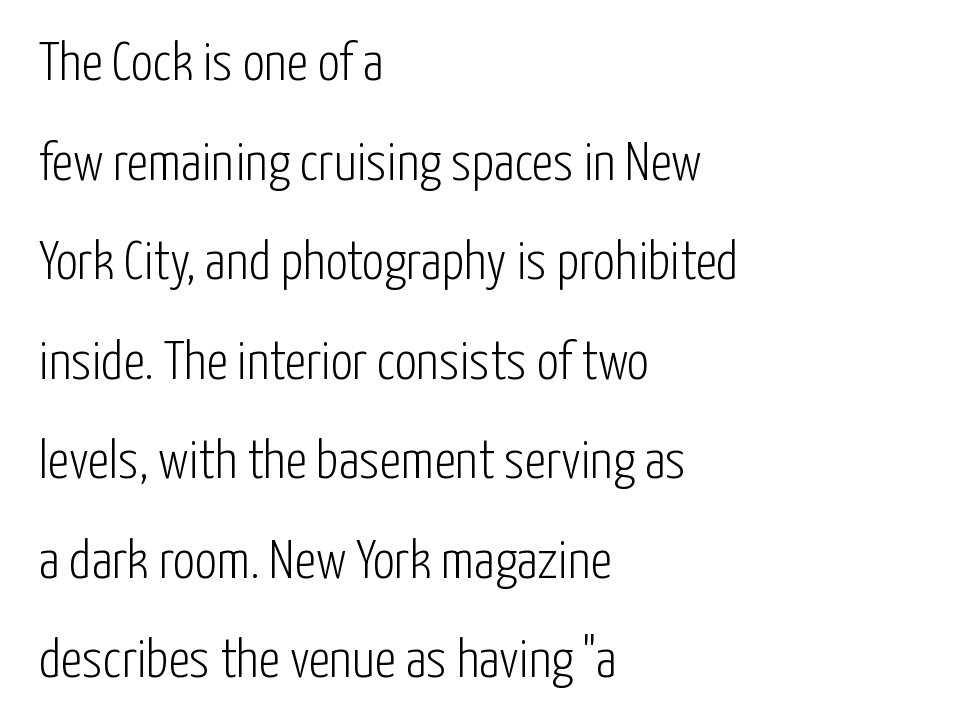
What kind of face is this? One without serifs — a sans. Is this a heavy cut? Hardly; it is regular or lighter. Every stem runs plumb, perpendicular to the baseline. Lines of text with bare space underneath. Think of a printed novel: that variable character pitch is what you see here.
